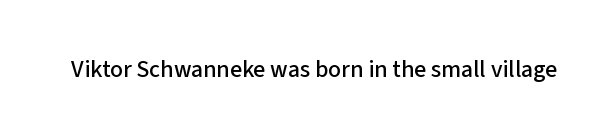
Observe the ordinary spacing: letters are neighbours, not strangers. Underline: absent. Rendered with straight, roman letterforms.
